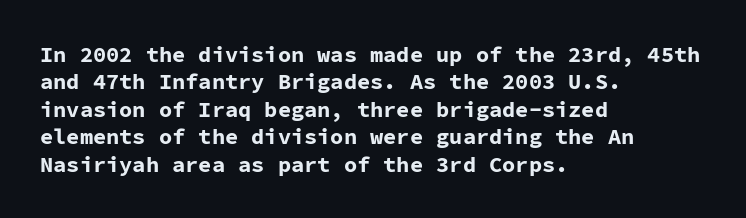
Only glyphs here, with clear space below each row. The type sits square on the baseline with zero lean. Short note: letters normally spaced. Summary of vertical rhythm: regular, with standard interline spacing. Thick stems and heavy bowls — unmistakably bold. Short and long lines alike share a common starting point at left.
